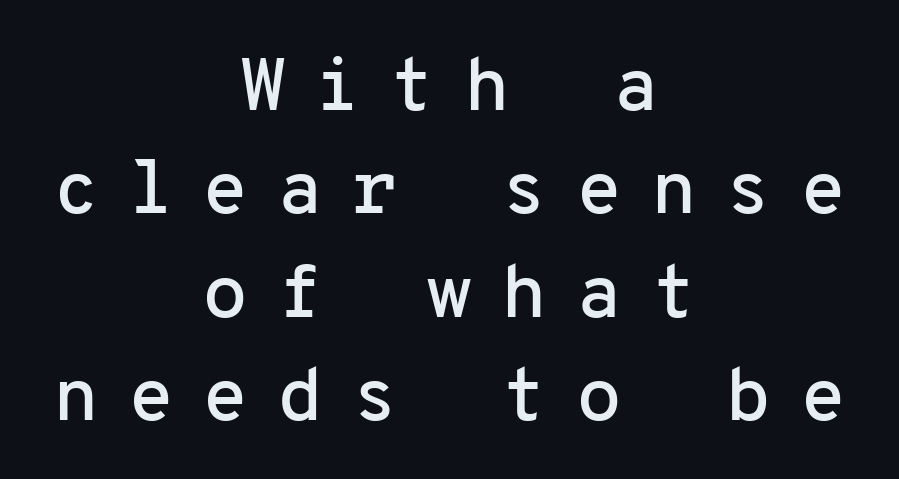
Q: Is the text italic (slanted)? A: No, it is upright.
Q: Is the typeface a serif or a sans-serif typeface? A: Sans-serif.
Q: Is the text underlined? A: No.
Q: How is the paragraph aligned? A: Centered.
Q: Is the spacing between letters normal or unusually wide? A: Unusually wide.
Q: Is the spacing between lines tight, normal or loose? A: Normal.
Q: Width (condensed, normal, or wide)? A: Normal.
Q: Stroke contrast? A: Low.
Q: x-height? A: Medium.
Q: Monospaced? A: Yes.
